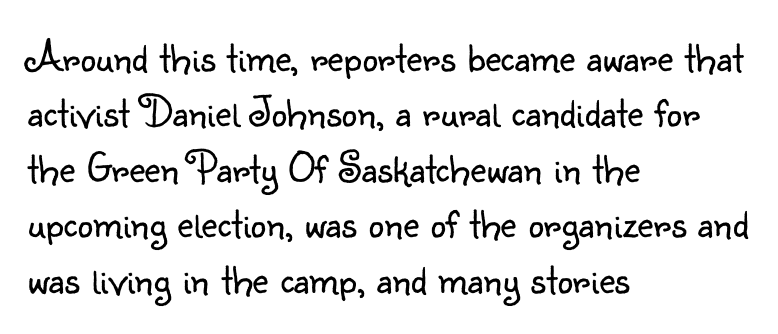
The image shows 44 px light sans-serif type, upright; set left-aligned, normal line spacing (1.26x), normal letter spacing, not underlined; low stroke contrast and a small x-height.
